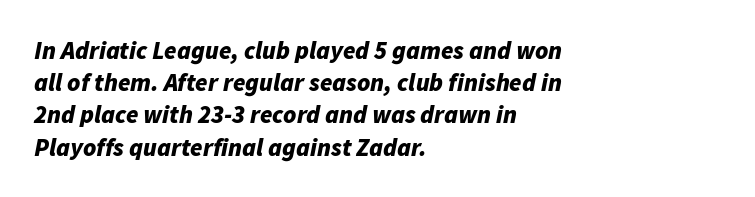
Q: Is the text bold? A: Yes.
Q: Is the text italic (slanted)? A: Yes, it leans right by about 11 degrees.
Q: Is the text underlined? A: No.
Q: How is the paragraph aligned? A: Left-aligned.
Q: Is the spacing between letters normal or unusually wide? A: Normal.
Q: Is the spacing between lines tight, normal or loose? A: Normal.
